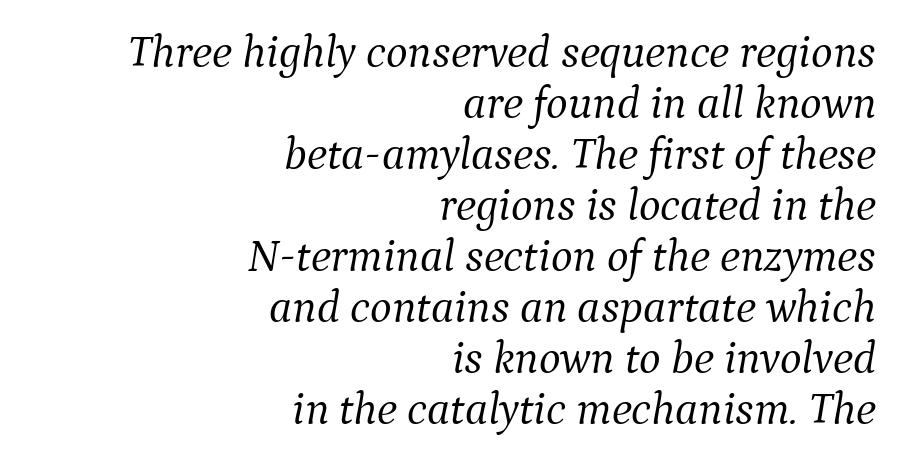
{"serif": "yes", "italic": "yes", "lean": "right", "slant_degrees": 9, "bold": "no", "weight": "light", "width": "normal", "stroke_contrast": "medium", "x_height": "medium", "monospaced": "no", "underline": "no", "align": "right", "line_spacing": "tight", "line_spacing_ratio": 1.11, "letter_spacing": "normal", "letter_spacing_em": 0.0, "glyph_px": 46}
